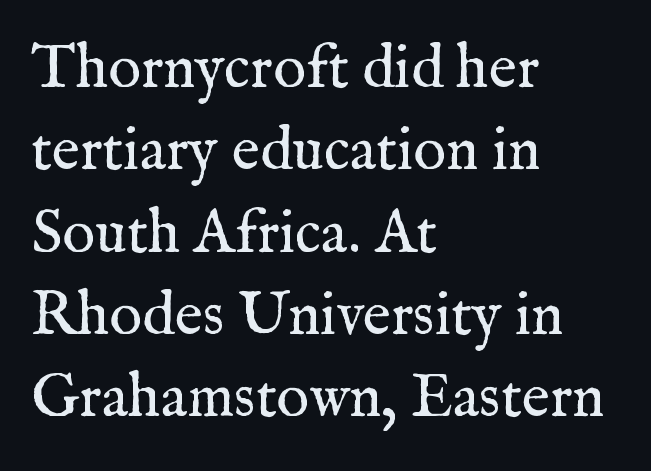
Each word holds together tightly as a unit, with standard inter-letter gaps. Observe the serifs anchoring each vertical stroke in this sample. The font sits on the lighter half of the weight spectrum, regular included. Every character sits straight up, as roman type does.
